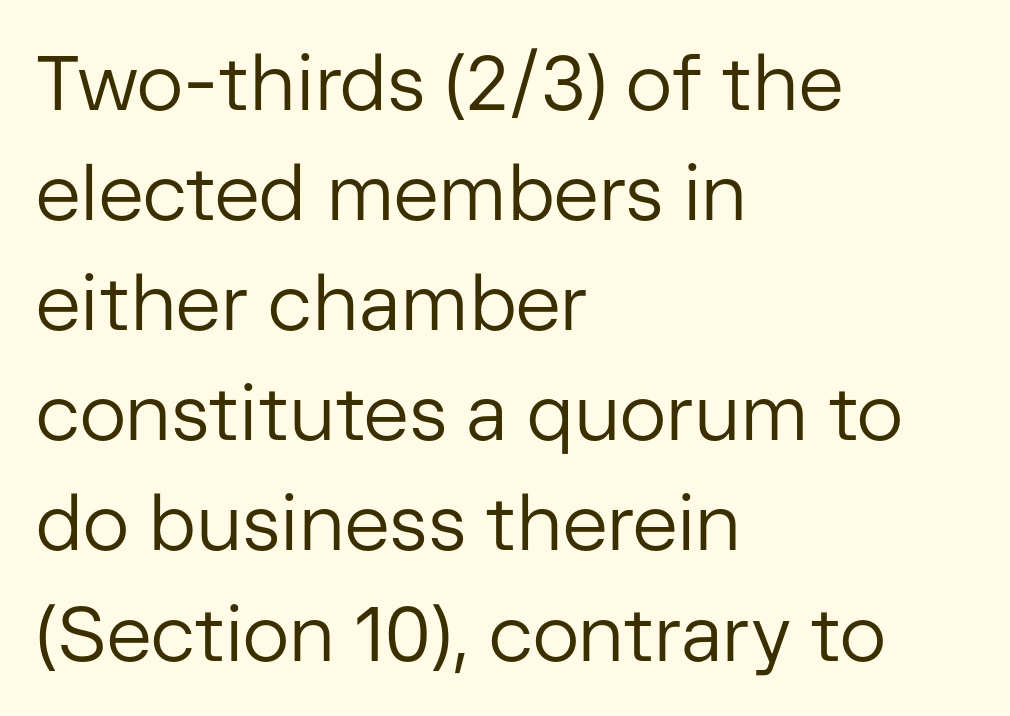
Plain, unruled lines of type. Caption: face not bold, strokes unweighted. It's the straight-up-and-down kind of type. Does the copy run flush right? No — it runs flush left. Proportional: the letters do not fall into vertical columns.
